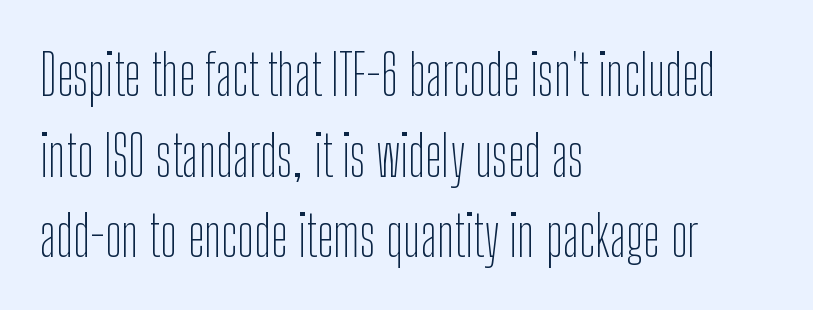
Q: Is the text bold? A: No.
Q: Is the text italic (slanted)? A: No, it is upright.
Q: Is the typeface a serif or a sans-serif typeface? A: Sans-serif.
Q: Is the text underlined? A: No.
Q: How is the paragraph aligned? A: Left-aligned.
Q: Is the spacing between letters normal or unusually wide? A: Normal.
Q: Is the spacing between lines tight, normal or loose? A: Normal.
Q: Width (condensed, normal, or wide)? A: Condensed.
Q: Stroke contrast? A: Low.
Q: x-height? A: Medium.
Q: Monospaced? A: No.
